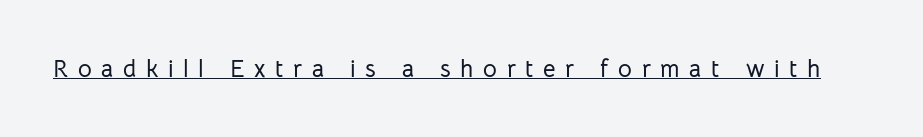
The image shows 24 px text type, upright; set unusually wide letter spacing (+0.4 em), underlined.
